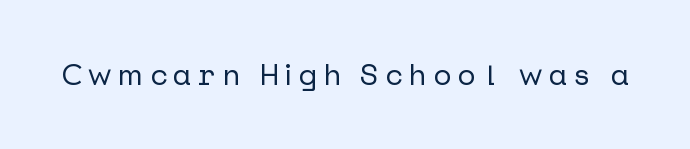
The image shows 30 px sans-serif type, upright; set unusually wide letter spacing (+0.21 em), not underlined; low stroke contrast and a medium x-height.
